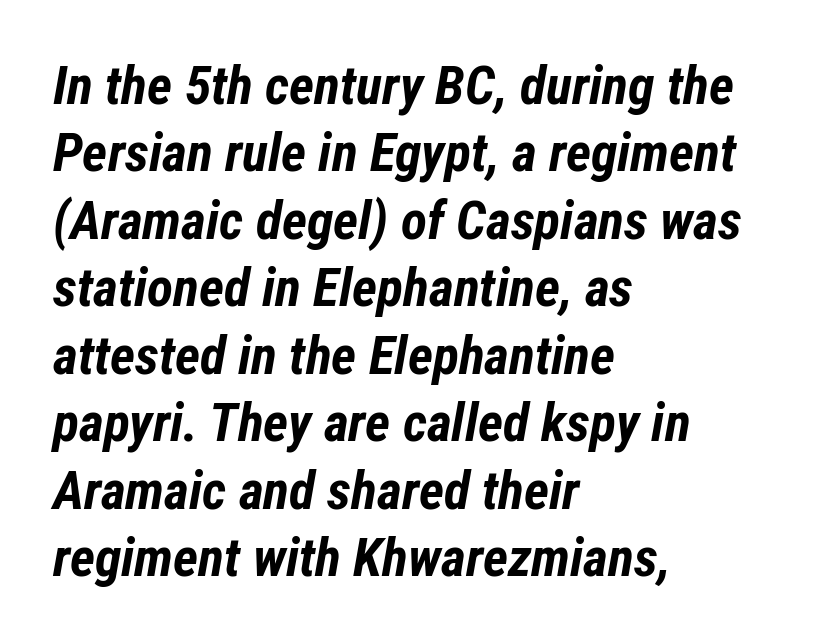
The image shows 54 px bold, condensed type, italic (leaning right); set left-aligned, normal line spacing (1.25x), normal letter spacing, not underlined; low stroke contrast and a medium x-height.
